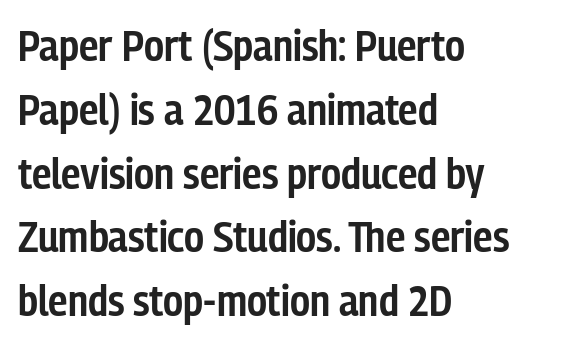
Unlike italic type, these characters show no tilt at all. The letters advance in unequal steps, a hallmark of proportional type. The glyphs are unaccompanied by any horizontal stroke below them. As a designer I'd log this as weight 600, semibold. How are the letters spaced? Ordinarily, with no added tracking.
